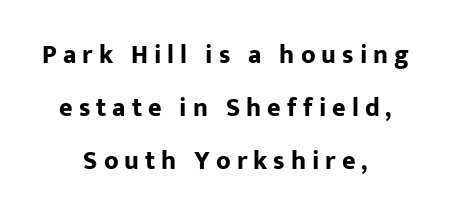
{"italic": "no", "bold": "yes", "underline": "no", "align": "center", "line_spacing": "loose", "line_spacing_ratio": 2.03, "letter_spacing": "wide", "letter_spacing_em": 0.23, "glyph_px": 26}
